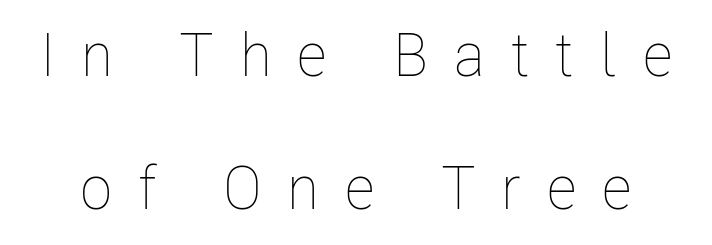
{"italic": "no", "bold": "no", "weight": "thin", "width": "condensed", "stroke_contrast": "low", "x_height": "medium", "monospaced": "no", "underline": "no", "line_spacing": "loose", "line_spacing_ratio": 2.22, "letter_spacing": "wide", "letter_spacing_em": 0.43, "glyph_px": 60}
